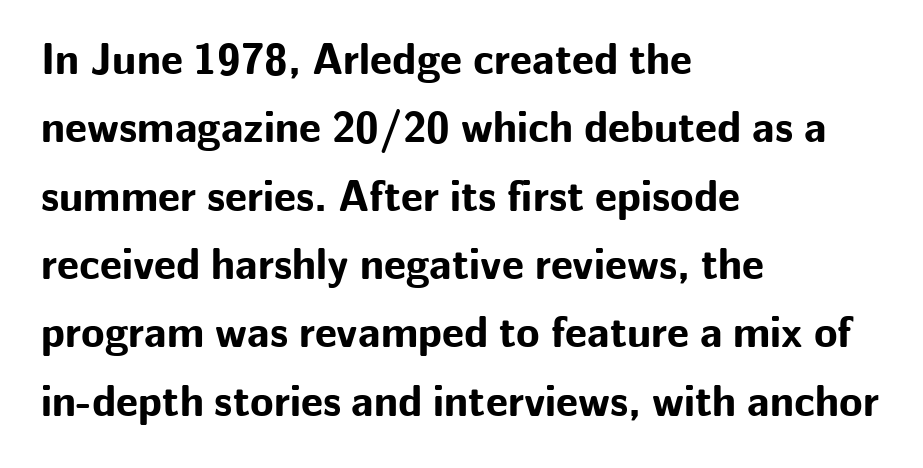
{"serif": "no", "italic": "no", "bold": "yes", "weight": "bold", "width": "normal", "stroke_contrast": "low", "x_height": "medium", "monospaced": "no", "underline": "no", "align": "left", "line_spacing": "normal", "line_spacing_ratio": 1.59, "letter_spacing": "normal", "letter_spacing_em": 0.0, "glyph_px": 43}
